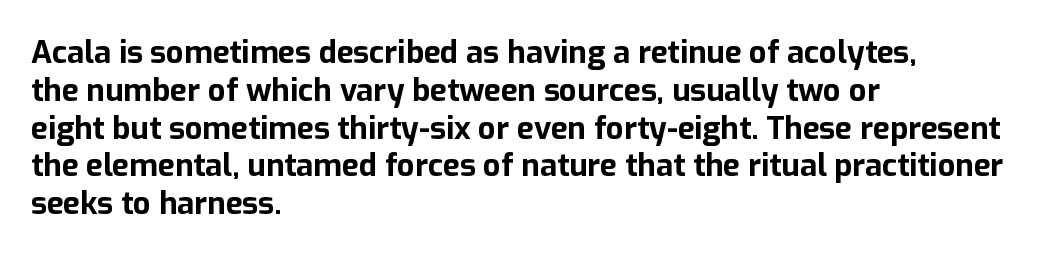
Q: Is the text bold? A: Yes.
Q: Is the text italic (slanted)? A: No, it is upright.
Q: Is the typeface a serif or a sans-serif typeface? A: Sans-serif.
Q: Is the text underlined? A: No.
Q: How is the paragraph aligned? A: Left-aligned.
Q: Is the spacing between letters normal or unusually wide? A: Normal.
Q: Width (condensed, normal, or wide)? A: Normal.
Q: Stroke contrast? A: Low.
Q: x-height? A: Medium.
Q: Monospaced? A: No.
